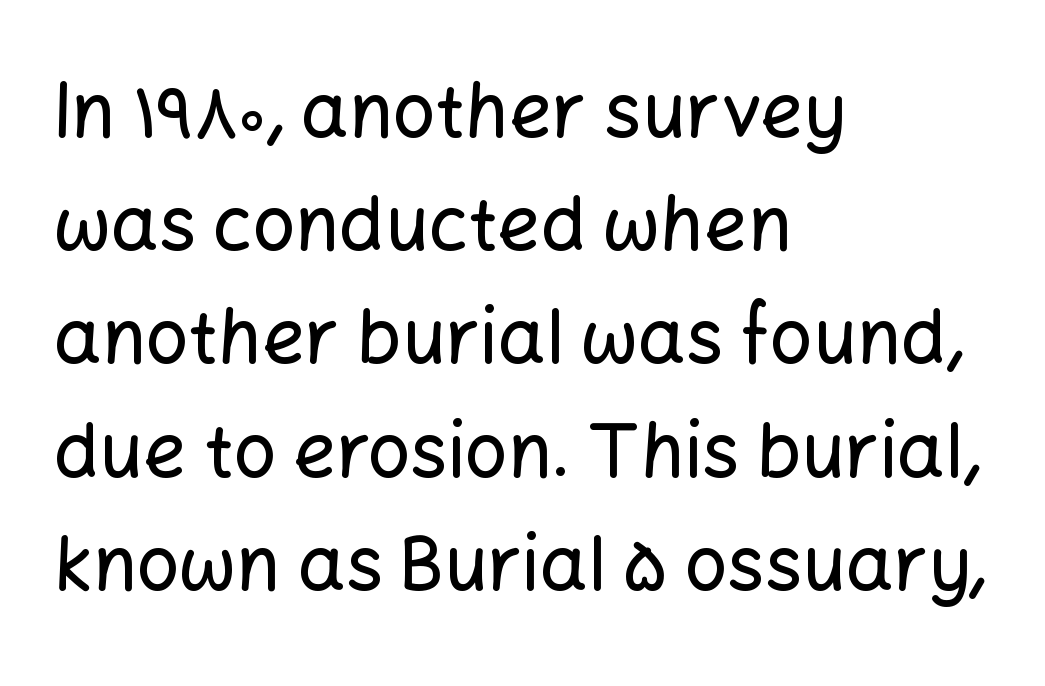
The image shows 75 px sans-serif type, upright; set left-aligned, normal line spacing (1.51x), normal letter spacing, not underlined; low stroke contrast and a medium x-height.
